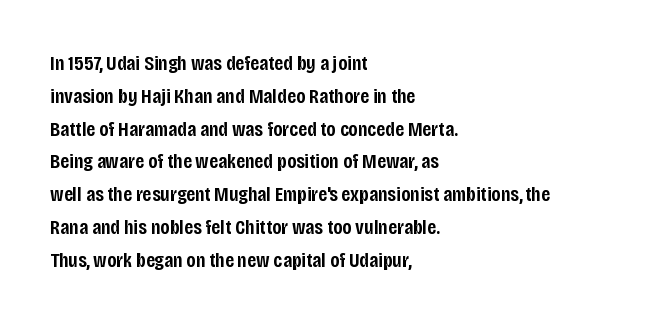
A somewhat darkened texture: the type is semibold rather than bold. Every stem runs plumb, perpendicular to the baseline. No extra tracking has been applied to these lines. A bare baseline throughout the passage. Every row of glyphs begins at an identical x-position on the left. Normally led — the rows are evenly, conventionally spaced.
